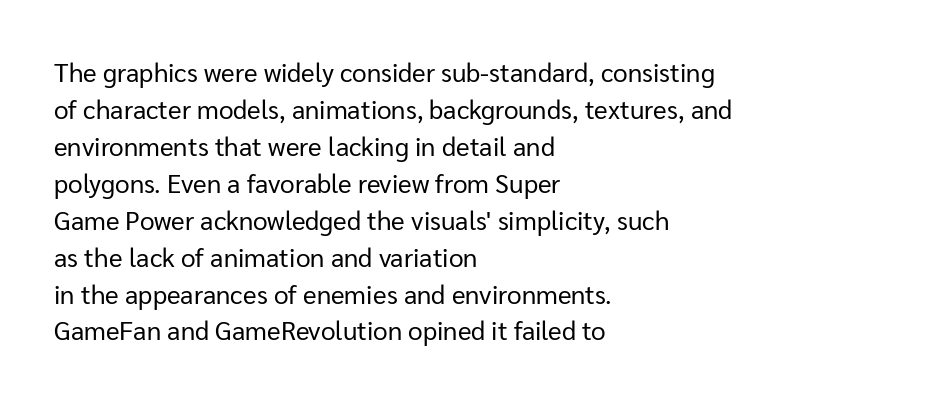
The image shows 26 px text type, upright; set left-aligned, normal line spacing (1.42x), normal letter spacing, not underlined.
